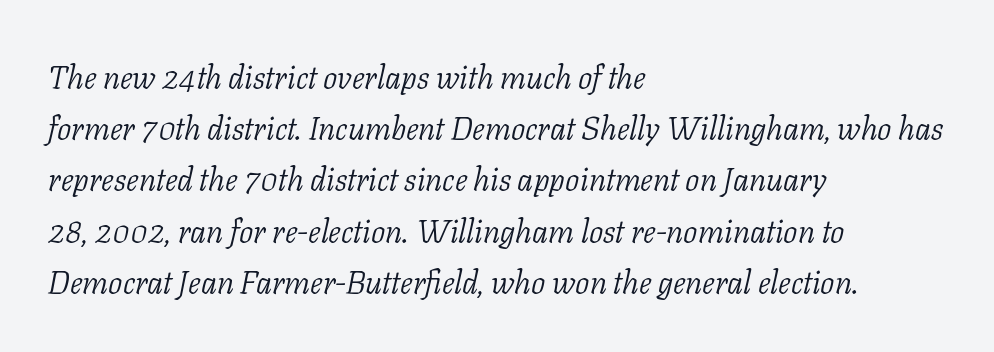
{"serif": "yes", "italic": "yes", "lean": "right", "slant_degrees": 11, "bold": "no", "weight": "light", "width": "normal", "stroke_contrast": "low", "x_height": "medium", "monospaced": "no", "underline": "no", "align": "left", "line_spacing": "normal", "line_spacing_ratio": 1.6, "letter_spacing": "normal", "letter_spacing_em": 0.0, "glyph_px": 32}
